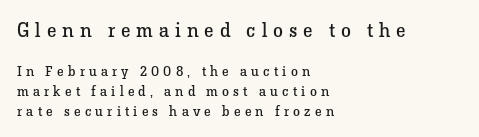
Stem width sits at or under what a default text font uses. When letters stand straight like this, we call the style roman or upright. Visually, the top section dominates because its glyphs are scaled up. In terms of leading, this rendering sits right in the middle. Rule under the text: the space is simply empty. The lines are quadded left.
